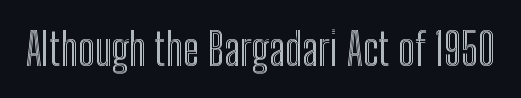
The image shows 44 px condensed type, upright; set normal letter spacing, not underlined; a medium x-height.
